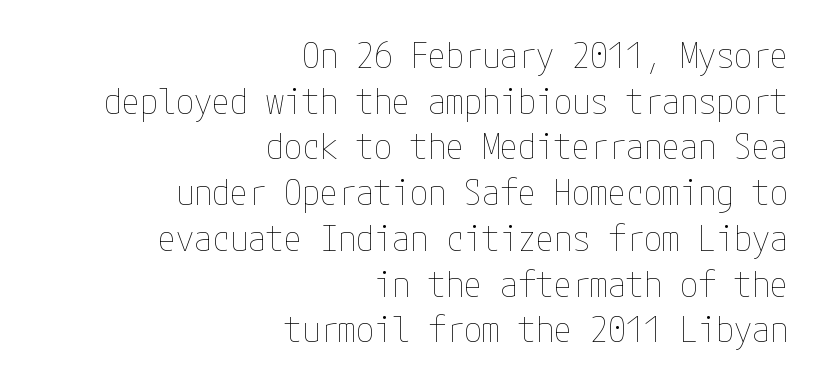
Q: Is the text bold? A: No.
Q: Is the text italic (slanted)? A: No, it is upright.
Q: Is the text underlined? A: No.
Q: How is the paragraph aligned? A: Right-aligned.
Q: Is the spacing between letters normal or unusually wide? A: Normal.
Q: Is the spacing between lines tight, normal or loose? A: Normal.
Q: Width (condensed, normal, or wide)? A: Condensed.
Q: Stroke contrast? A: Low.
Q: x-height? A: Medium.
